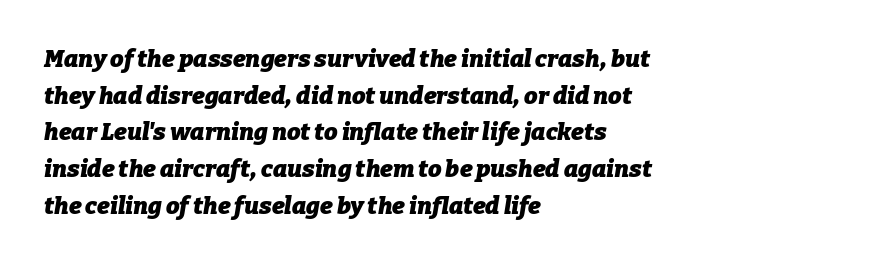
Q: Is the text bold? A: Yes.
Q: Is the text italic (slanted)? A: Yes, it leans right by about 9 degrees.
Q: Is the text underlined? A: No.
Q: How is the paragraph aligned? A: Left-aligned.
Q: Is the spacing between letters normal or unusually wide? A: Normal.
Q: Is the spacing between lines tight, normal or loose? A: Normal.
